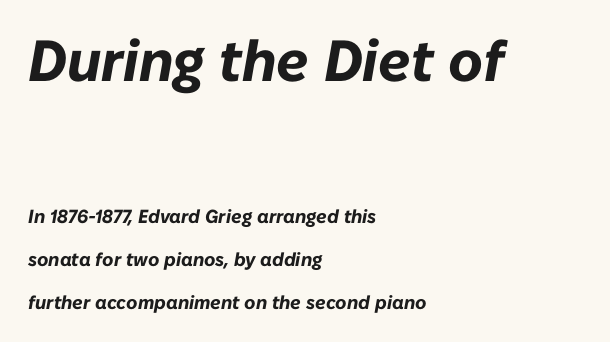
The image shows 58 px bold type, italic (leaning right); set left-aligned, loose line spacing (2.26x), normal letter spacing, not underlined; the first (top) block is 3.05x larger; low stroke contrast and a medium x-height.
